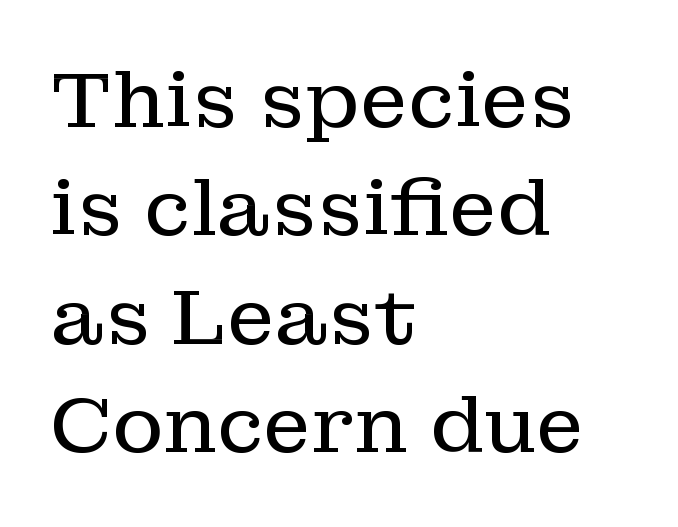
{"serif": "yes", "italic": "no", "bold": "no", "weight": "regular", "width": "normal", "stroke_contrast": "low", "x_height": "medium", "monospaced": "no", "underline": "no", "align": "left", "line_spacing": "normal", "line_spacing_ratio": 1.39, "letter_spacing": "normal", "letter_spacing_em": 0.0, "glyph_px": 78}
